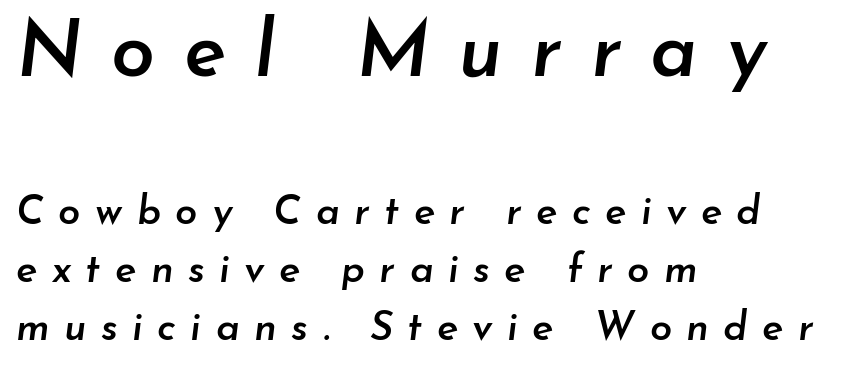
Size contrast runs from large at the top to small at the bottom. The letters advance in unequal steps, a hallmark of proportional type. Bare-footed words on every line. You could only call the tracking loose — the letters float apart. The rendering uses a semibold face; strokes are thickened but not to full bold.
